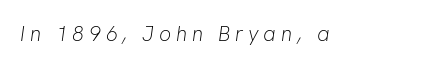
Q: Is the text bold? A: No.
Q: Is the text italic (slanted)? A: Yes, it leans right by about 8 degrees.
Q: Is the text underlined? A: No.
Q: Is the spacing between letters normal or unusually wide? A: Unusually wide.
